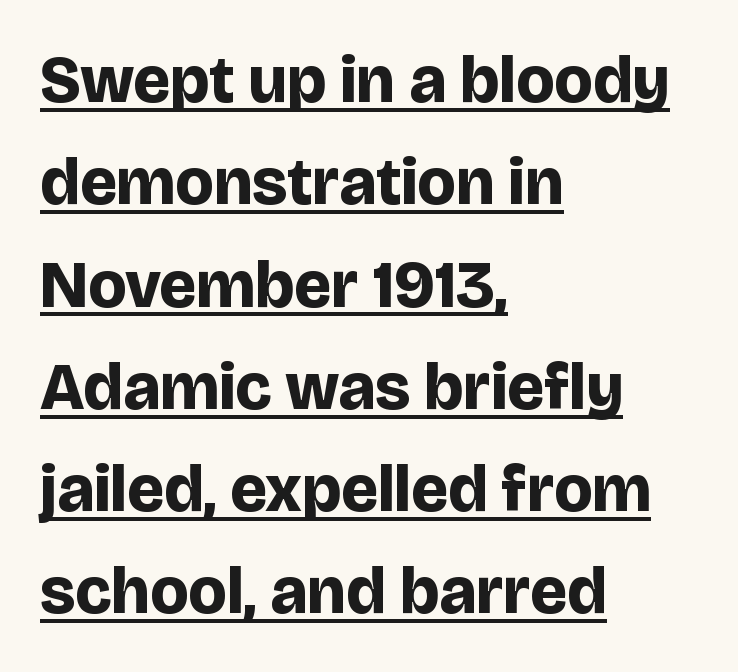
The image shows 66 px bold sans-serif type, upright; set left-aligned, normal line spacing (1.55x), normal letter spacing, underlined; low stroke contrast and a large x-height.
